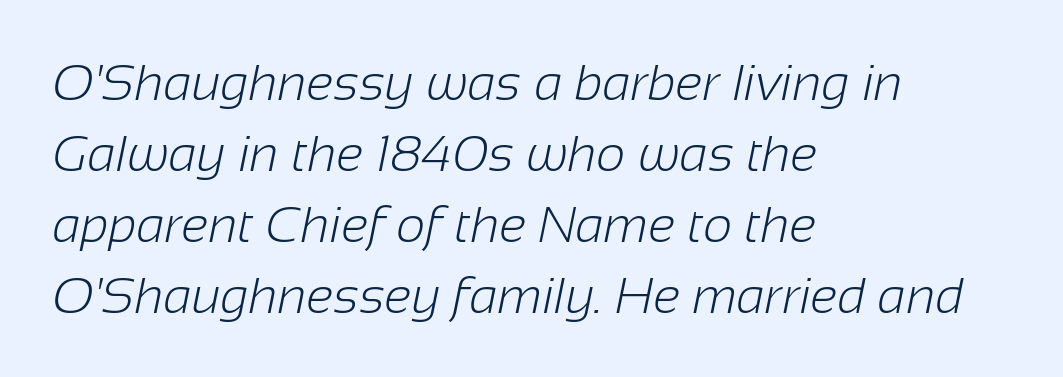
Ink coverage per letter is moderate at most. The text block is weighted toward the left margin, trailing off unevenly rightward. Type without underlining. Do the characters align in a grid? No, the font is proportional. These lines keep a tight, regular rhythm from letter to letter.
